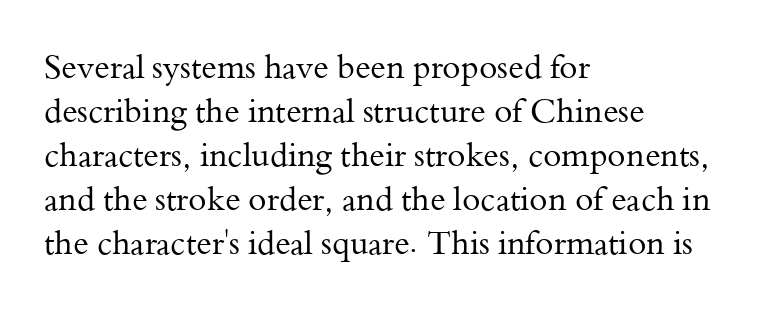
{"serif": "yes", "italic": "no", "bold": "no", "weight": "regular", "width": "normal", "stroke_contrast": "medium", "x_height": "small", "monospaced": "no", "underline": "no", "align": "left", "line_spacing": "normal", "line_spacing_ratio": 1.33, "letter_spacing": "normal", "letter_spacing_em": 0.0, "glyph_px": 33}
